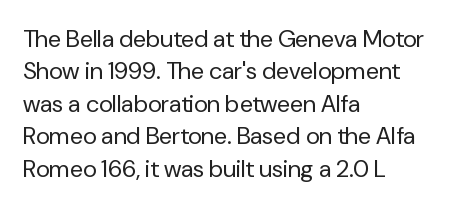
The typesetter chose a ragged-right arrangement here. In terms of letterspacing, this is plain default setting. Descenders hang freely into open space. A typesetter would call this leading conventional body-copy spacing. Stems and bowls with no extra thickness — not bold.
